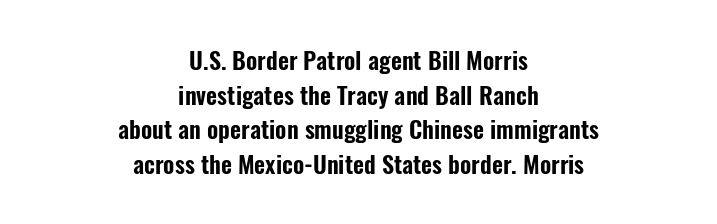
These lines keep a tight, regular rhythm from letter to letter. This sample keeps an unexceptional amount of space between lines. Letters rest on an invisible, unmarked baseline. Both edges are ragged and mirror each other, which tells us the setting is centered. The font's upright variant was chosen for this text.
